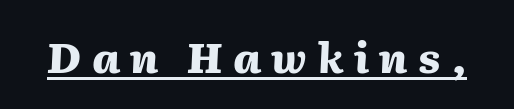
A typesetter would call this proportional, since set widths differ per character. Compared with an ordinary text face, these strokes are far heavier — a full bold. These lines have a slow, spaced-out rhythm from letter to letter. Italic: yes, the glyphs are oblique. Quick note: underline on.
